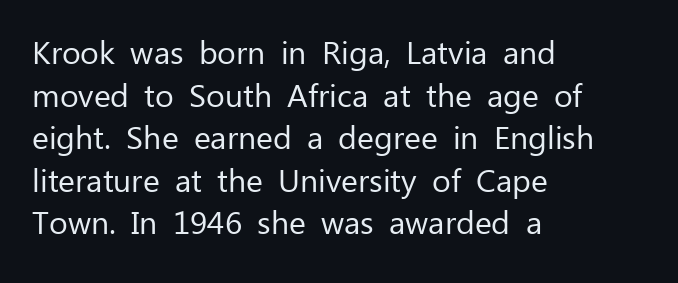
Looks like regular typesetting: each glyph gets only the width it needs. The font family rendered here belongs to the sans-serif group. Each stroke keeps to a modest, everyday thickness or less. Decoration check: the copy has no underline.
